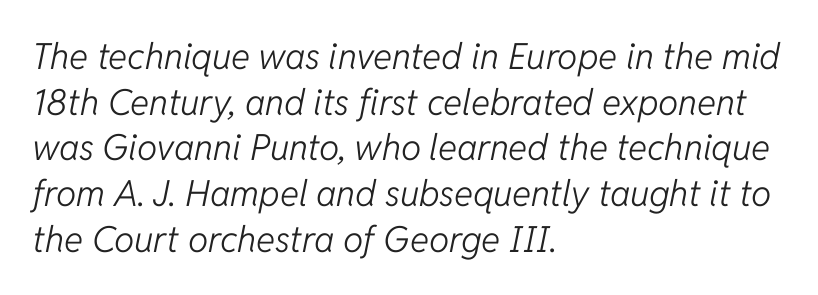
The space beneath each line is pristine and unruled. The text block is weighted toward the left margin, trailing off unevenly rightward. These lines keep a tight, regular rhythm from letter to letter. Whoever set this chose a conventional vertical rhythm.
